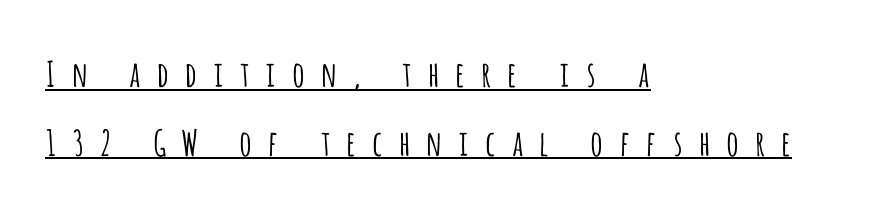
{"serif": "no", "italic": "no", "bold": "no", "weight": "light", "width": "condensed", "stroke_contrast": "low", "x_height": "large", "monospaced": "no", "underline": "yes", "align": "left", "line_spacing": "loose", "line_spacing_ratio": 1.96, "letter_spacing": "wide", "letter_spacing_em": 0.4, "glyph_px": 35}
